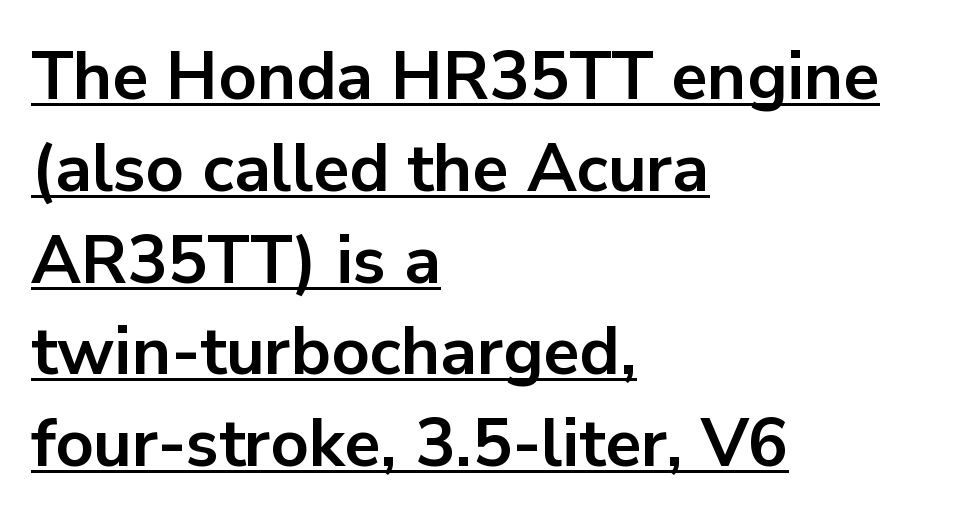
{"serif": "no", "italic": "no", "bold": "yes", "weight": "bold", "width": "normal", "stroke_contrast": "low", "x_height": "medium", "monospaced": "no", "underline": "yes", "align": "left", "line_spacing": "normal", "line_spacing_ratio": 1.37, "letter_spacing": "normal", "letter_spacing_em": 0.0, "glyph_px": 67}
